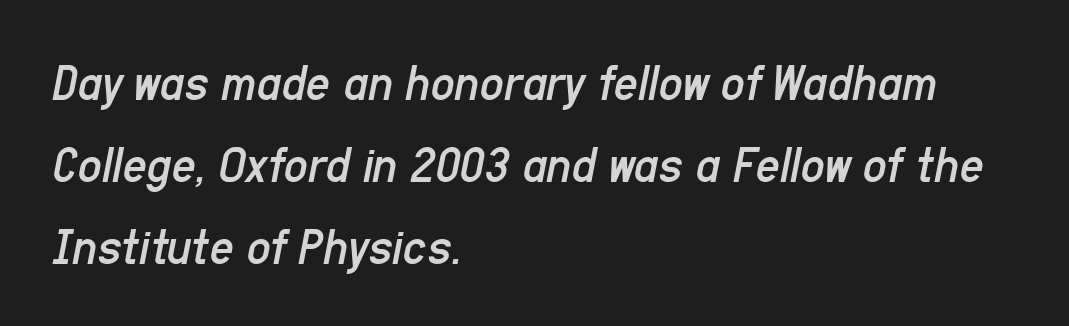
Q: Is the text bold? A: No.
Q: Is the text italic (slanted)? A: Yes, it leans right by about 11 degrees.
Q: Is the text underlined? A: No.
Q: How is the paragraph aligned? A: Left-aligned.
Q: Is the spacing between letters normal or unusually wide? A: Normal.
Q: Is the spacing between lines tight, normal or loose? A: Normal.
Q: Width (condensed, normal, or wide)? A: Condensed.
Q: Stroke contrast? A: Low.
Q: x-height? A: Medium.
Q: Monospaced? A: No.
